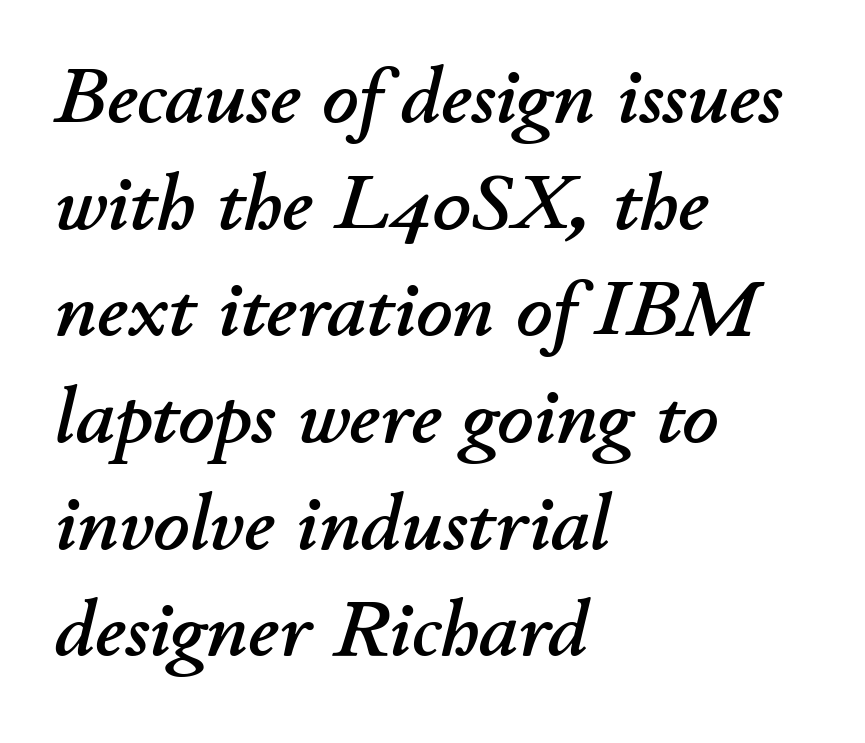
Q: Is the text italic (slanted)? A: Yes, it leans right by about 11 degrees.
Q: Is the text underlined? A: No.
Q: How is the paragraph aligned? A: Left-aligned.
Q: Is the spacing between letters normal or unusually wide? A: Normal.
Q: Is the spacing between lines tight, normal or loose? A: Normal.
Q: Width (condensed, normal, or wide)? A: Normal.
Q: Stroke contrast? A: Low.
Q: x-height? A: Small.
Q: Monospaced? A: No.
